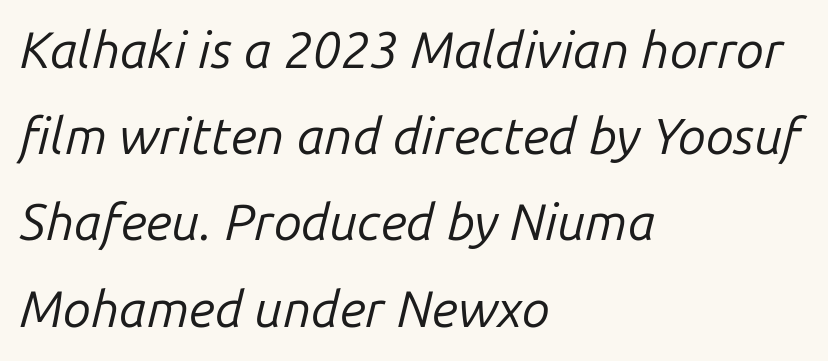
Successive baselines arrive at the customary interval. The lines are quadded left. The glyphs are unaccompanied by any horizontal stroke below them. The rendering uses natural spacing where letterforms have individual widths. The line texture is even and compact thanks to regular tracking.
